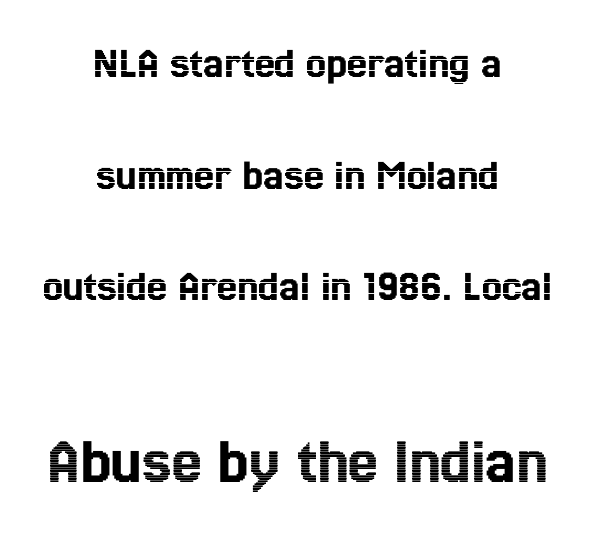
Q: Is the text italic (slanted)? A: No, it is upright.
Q: Is the text underlined? A: No.
Q: How is the paragraph aligned? A: Centered.
Q: Is the spacing between letters normal or unusually wide? A: Normal.
Q: Is the spacing between lines tight, normal or loose? A: Loose.
Q: Which block of text is set in a larger size, the first (top) or the second (bottom)? A: The second (bottom) one.
Q: Width (condensed, normal, or wide)? A: Condensed.
Q: x-height? A: Medium.
Q: Monospaced? A: No.
